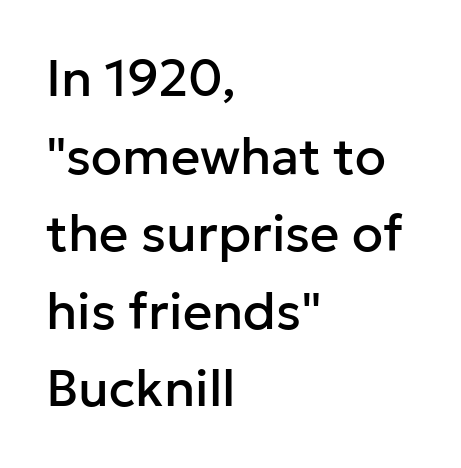
The image shows 51 px sans-serif type, upright; set left-aligned, normal line spacing (1.52x), normal letter spacing, not underlined; low stroke contrast and a medium x-height.
